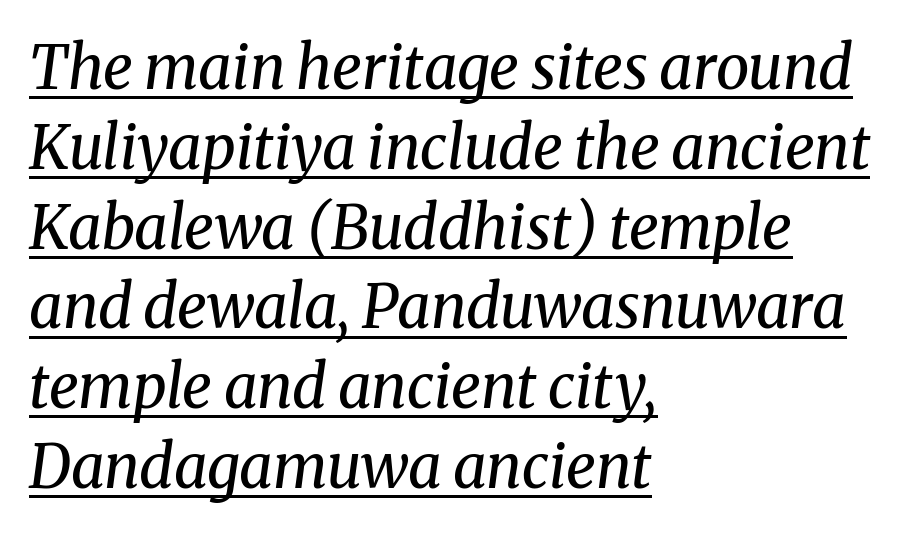
A typesetter would label this face a serif. Nothing heavy about these letters — not bold at all. These characters rest on top of a visible drawn line. This sample keeps an unexceptional amount of space between lines. Is the letter spacing exaggerated? No — it looks like the ordinary default. Spacing verdict: proportional, widths tailored to each character.
